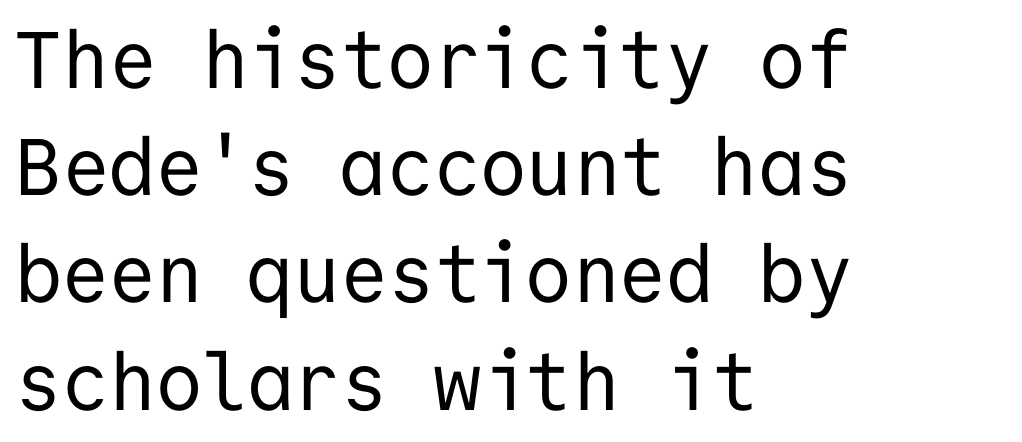
Q: Is the text bold? A: No.
Q: Is the text italic (slanted)? A: No, it is upright.
Q: Is the typeface a serif or a sans-serif typeface? A: Sans-serif.
Q: Is the text underlined? A: No.
Q: How is the paragraph aligned? A: Left-aligned.
Q: Is the spacing between letters normal or unusually wide? A: Normal.
Q: Is the spacing between lines tight, normal or loose? A: Normal.
Q: Width (condensed, normal, or wide)? A: Normal.
Q: Stroke contrast? A: Low.
Q: x-height? A: Medium.
Q: Monospaced? A: Yes.
